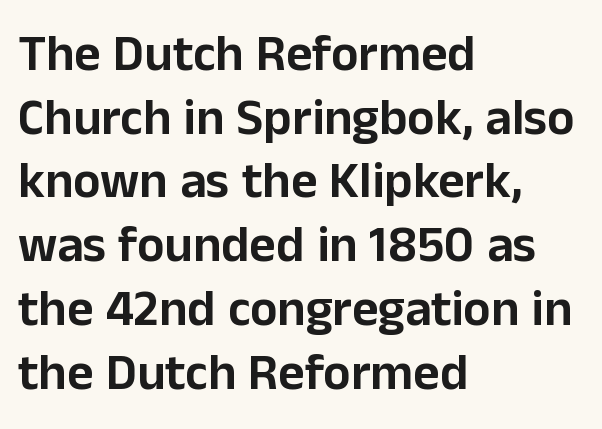
{"serif": "no", "italic": "no", "width": "normal", "stroke_contrast": "low", "x_height": "medium", "monospaced": "no", "underline": "no", "align": "left", "line_spacing": "normal", "line_spacing_ratio": 1.25, "letter_spacing": "normal", "letter_spacing_em": 0.0, "glyph_px": 51}
